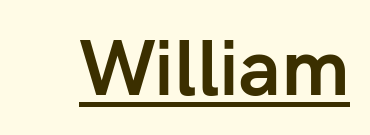
{"serif": "no", "italic": "no", "bold": "yes", "weight": "semibold", "width": "normal", "stroke_contrast": "low", "x_height": "medium", "monospaced": "no", "underline": "yes", "letter_spacing": "normal", "letter_spacing_em": 0.0, "glyph_px": 77}
